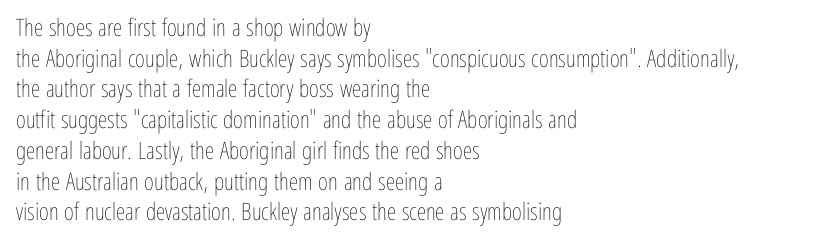
Q: Is the text bold? A: No.
Q: Is the text italic (slanted)? A: No, it is upright.
Q: Is the text underlined? A: No.
Q: How is the paragraph aligned? A: Left-aligned.
Q: Is the spacing between letters normal or unusually wide? A: Normal.
Q: Is the spacing between lines tight, normal or loose? A: Normal.
